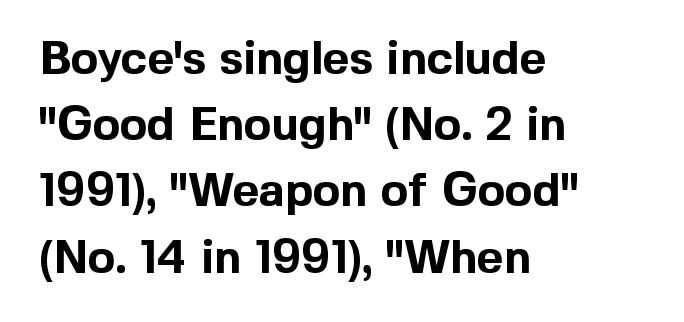
{"serif": "no", "italic": "no", "bold": "yes", "weight": "bold", "width": "normal", "x_height": "medium", "monospaced": "no", "underline": "no", "align": "left", "line_spacing": "normal", "line_spacing_ratio": 1.44, "letter_spacing": "normal", "letter_spacing_em": 0.0, "glyph_px": 46}
